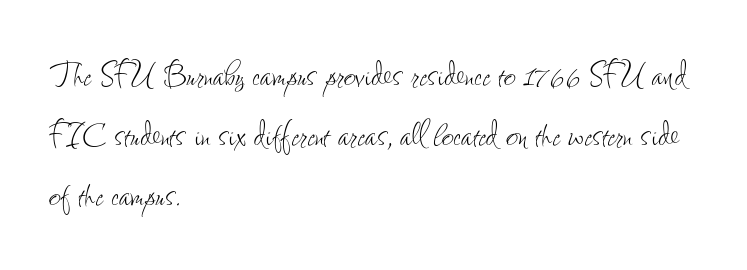
Each letter keeps its own natural width here, so spacing adapts to shape. Is the stroke heavy? The answer is a plain regular-or-lighter. Descenders are the only things crossing below the line. Interline gaps are of average width in this sample.
